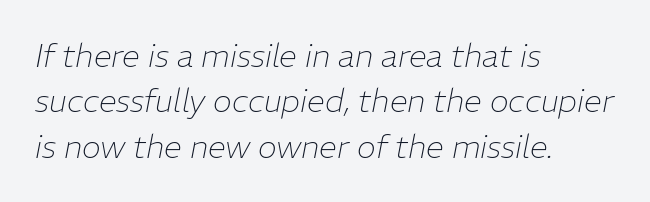
The face used here is proportionally spaced, like ordinary book or web type. The rendering applies a slant to the glyphs. The line-height multiplier appears to be the usual default. No heavy texture on the line: the type isn't bold.
